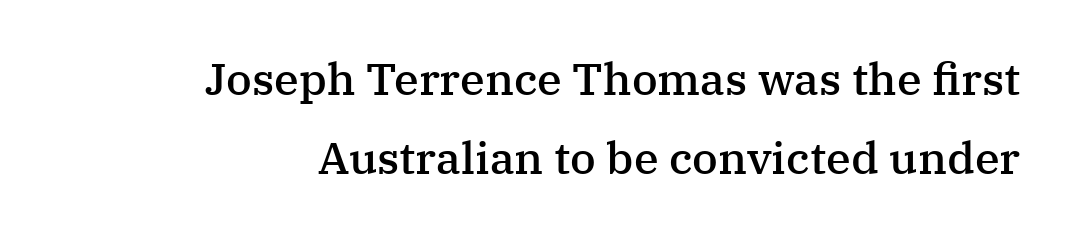
The image shows 45 px semibold serif type, upright; set right-aligned, line spacing 1.76x, normal letter spacing, not underlined; medium stroke contrast and a medium x-height.
